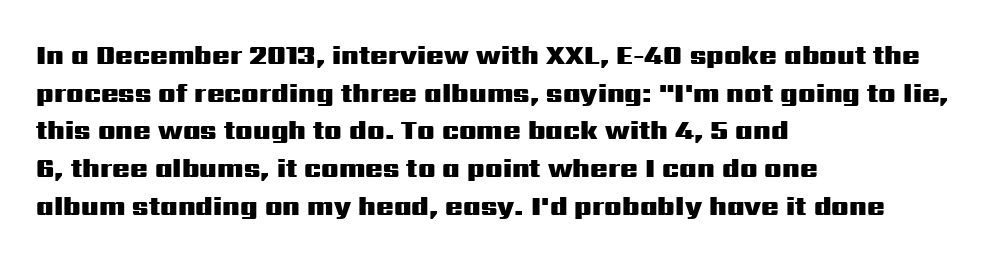
{"italic": "no", "bold": "yes", "underline": "no", "align": "left", "line_spacing": "normal", "line_spacing_ratio": 1.45, "letter_spacing": "normal", "letter_spacing_em": 0.0, "glyph_px": 26}
